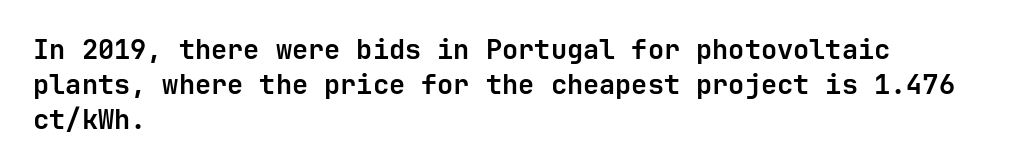
The words here are not underlined. Style check: upright. Typesetter's note: full bold, strokes at maximum text heaviness. Left-aligned paragraph, ragged on the right. One glance says typical: line gaps are just what's usual. Look at the tracking — it's just the regular setting, nothing added.
